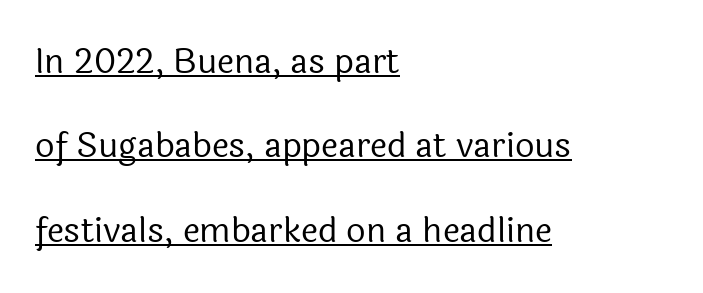
{"serif": "no", "italic": "no", "bold": "no", "weight": "regular", "width": "normal", "x_height": "medium", "monospaced": "no", "underline": "yes", "align": "left", "line_spacing": "loose", "line_spacing_ratio": 2.48, "letter_spacing": "normal", "letter_spacing_em": 0.0, "glyph_px": 34}
